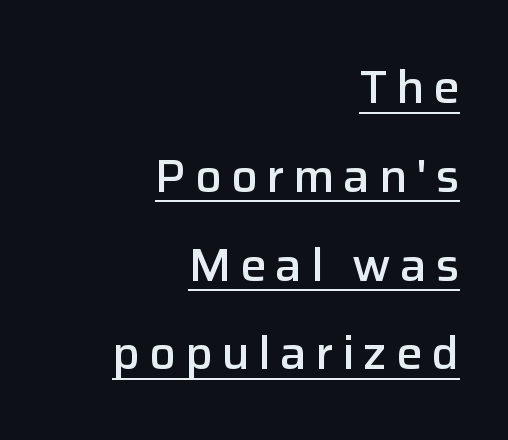
Q: Is the text bold? A: Semi-bold.
Q: Is the text italic (slanted)? A: No, it is upright.
Q: Is the typeface a serif or a sans-serif typeface? A: Sans-serif.
Q: Is the text underlined? A: Yes.
Q: How is the paragraph aligned? A: Right-aligned.
Q: Width (condensed, normal, or wide)? A: Normal.
Q: Stroke contrast? A: Low.
Q: x-height? A: Medium.
Q: Monospaced? A: No.
